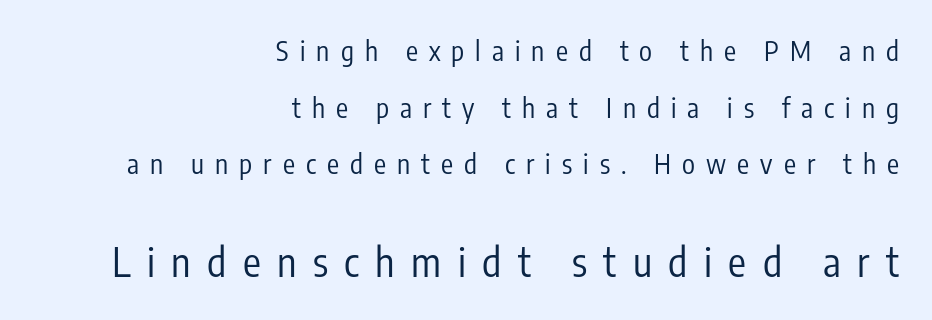
Q: Is the text bold? A: No.
Q: Is the text italic (slanted)? A: No, it is upright.
Q: Is the typeface a serif or a sans-serif typeface? A: Sans-serif.
Q: Is the text underlined? A: No.
Q: How is the paragraph aligned? A: Right-aligned.
Q: Is the spacing between letters normal or unusually wide? A: Unusually wide.
Q: Is the spacing between lines tight, normal or loose? A: Loose.
Q: Which block of text is set in a larger size, the first (top) or the second (bottom)? A: The second (bottom) one.
Q: Width (condensed, normal, or wide)? A: Condensed.
Q: Stroke contrast? A: Low.
Q: x-height? A: Medium.
Q: Monospaced? A: No.
